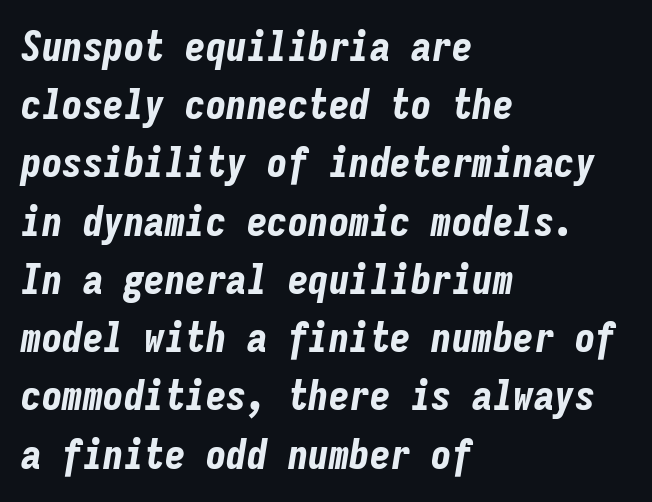
Q: Is the text bold? A: Yes.
Q: Is the text italic (slanted)? A: Yes, it leans right by about 9 degrees.
Q: Is the text underlined? A: No.
Q: How is the paragraph aligned? A: Left-aligned.
Q: Is the spacing between letters normal or unusually wide? A: Normal.
Q: Is the spacing between lines tight, normal or loose? A: Normal.
Q: Width (condensed, normal, or wide)? A: Condensed.
Q: Stroke contrast? A: Low.
Q: x-height? A: Medium.
Q: Monospaced? A: Yes.
